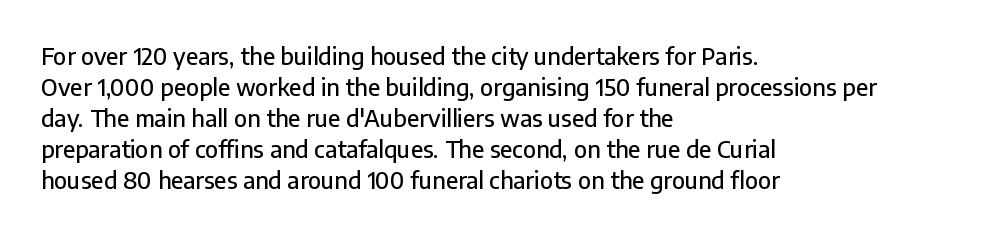
The image shows 23 px text type, upright; set left-aligned, normal line spacing (1.35x), normal letter spacing, not underlined.
